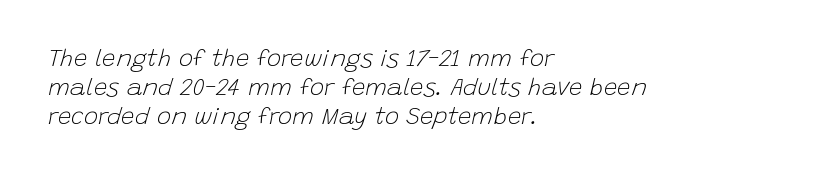
The image shows 24 px text type, italic (leaning right); set left-aligned, line spacing 1.21x, normal letter spacing, not underlined.
